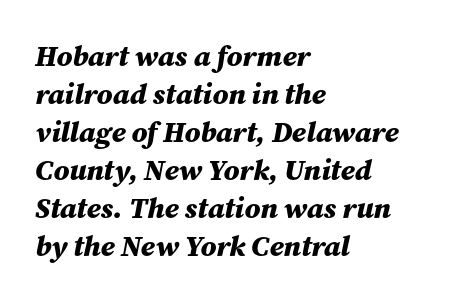
Q: Is the text bold? A: Yes.
Q: Is the text italic (slanted)? A: Yes, it leans right by about 12 degrees.
Q: Is the text underlined? A: No.
Q: How is the paragraph aligned? A: Left-aligned.
Q: Is the spacing between letters normal or unusually wide? A: Normal.
Q: Is the spacing between lines tight, normal or loose? A: Normal.
Q: Width (condensed, normal, or wide)? A: Normal.
Q: Stroke contrast? A: Medium.
Q: x-height? A: Medium.
Q: Monospaced? A: No.
